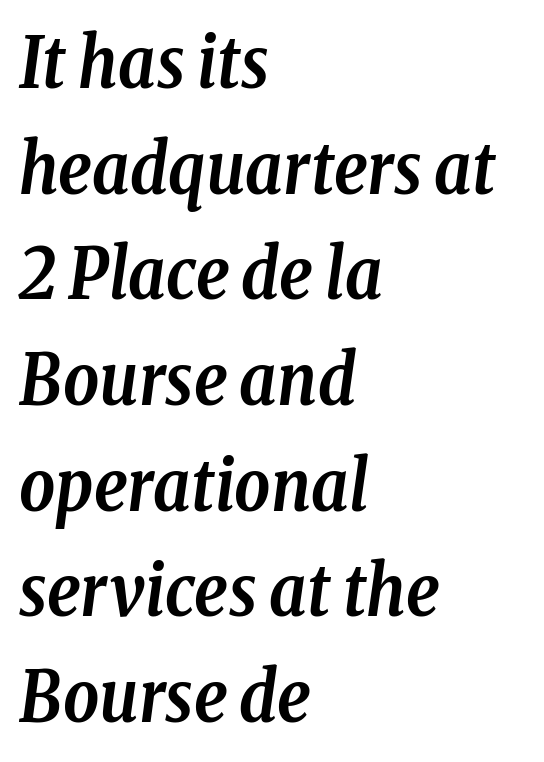
The image shows 70 px semibold, condensed serif type, italic (leaning right); set left-aligned, normal line spacing (1.51x), normal letter spacing, not underlined; low stroke contrast and a medium x-height.
